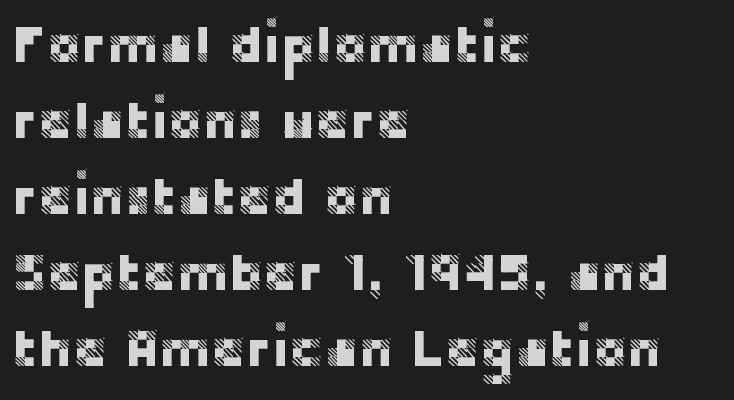
Q: Is the text italic (slanted)? A: No, it is upright.
Q: Is the typeface a serif or a sans-serif typeface? A: Sans-serif.
Q: Is the text underlined? A: No.
Q: How is the paragraph aligned? A: Left-aligned.
Q: Is the spacing between letters normal or unusually wide? A: Normal.
Q: Is the spacing between lines tight, normal or loose? A: Normal.
Q: Width (condensed, normal, or wide)? A: Normal.
Q: Stroke contrast? A: Low.
Q: x-height? A: Large.
Q: Monospaced? A: No.
